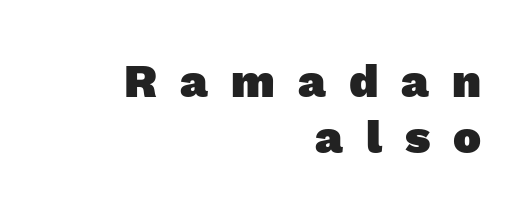
The gaps between neighbouring characters are conspicuously large. The text block is weighted toward the right margin, trailing off unevenly leftward. Serif or sans? Sans — the stroke terminals are bare. These words are printed bold, with thick strokes throughout. The passage shown is not underscored anywhere.
